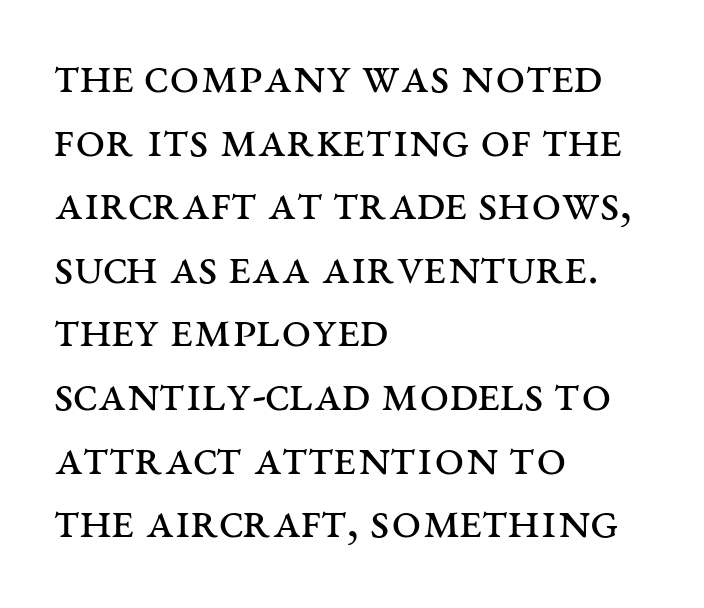
{"serif": "yes", "italic": "no", "bold": "no", "weight": "regular", "width": "wide", "stroke_contrast": "medium", "x_height": "large", "monospaced": "no", "underline": "no", "align": "left", "line_spacing_ratio": 1.2, "letter_spacing": "normal", "letter_spacing_em": 0.0, "glyph_px": 53}
